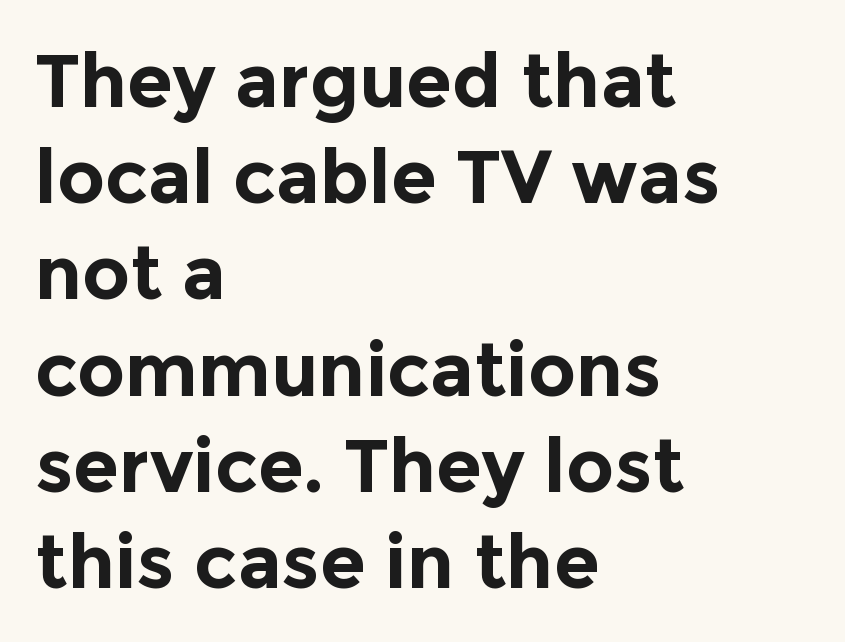
The image shows 74 px bold sans-serif type, upright; set left-aligned, normal line spacing (1.3x), normal letter spacing, not underlined; a medium x-height.
